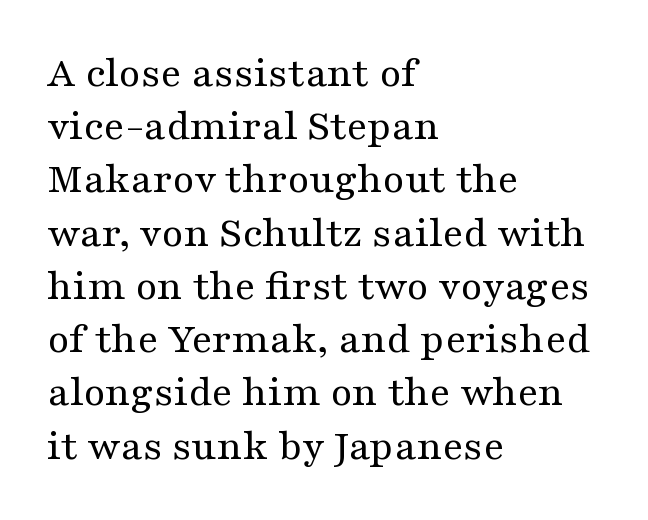
Q: Is the text bold? A: No.
Q: Is the text italic (slanted)? A: No, it is upright.
Q: Is the typeface a serif or a sans-serif typeface? A: Serif.
Q: Is the text underlined? A: No.
Q: How is the paragraph aligned? A: Left-aligned.
Q: Is the spacing between letters normal or unusually wide? A: Normal.
Q: Width (condensed, normal, or wide)? A: Wide.
Q: Stroke contrast? A: Medium.
Q: x-height? A: Medium.
Q: Monospaced? A: No.
